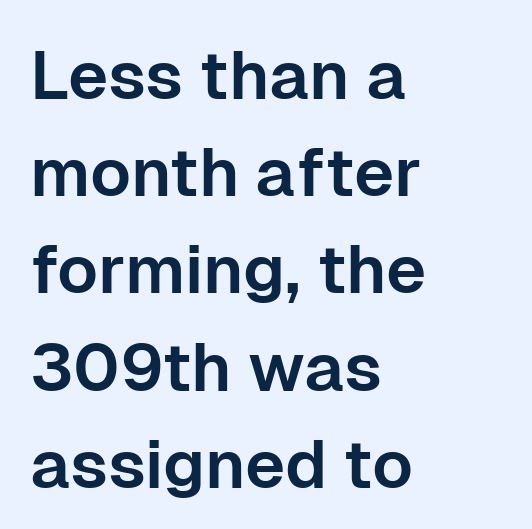
The image shows 68 px sans-serif type, upright; set left-aligned, normal line spacing (1.43x), normal letter spacing, not underlined; low stroke contrast and a medium x-height.
